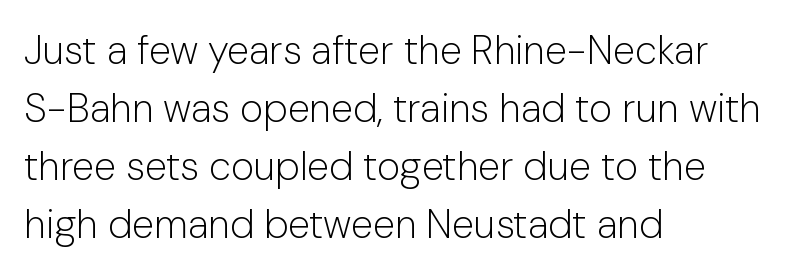
The image shows 40 px light sans-serif type, upright; set left-aligned, normal line spacing (1.45x), normal letter spacing, not underlined; low stroke contrast and a medium x-height.
